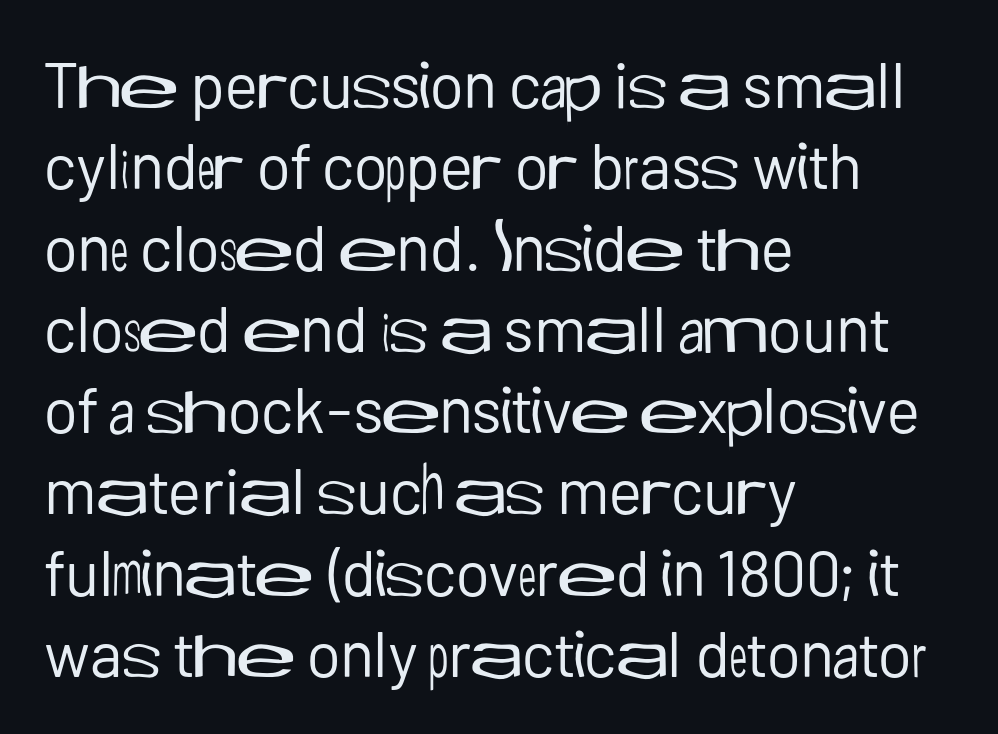
{"serif": "no", "italic": "no", "bold": "no", "weight": "regular", "width": "normal", "stroke_contrast": "low", "x_height": "medium", "monospaced": "no", "underline": "no", "align": "left", "line_spacing": "normal", "line_spacing_ratio": 1.27, "letter_spacing": "normal", "letter_spacing_em": 0.0, "glyph_px": 64}
